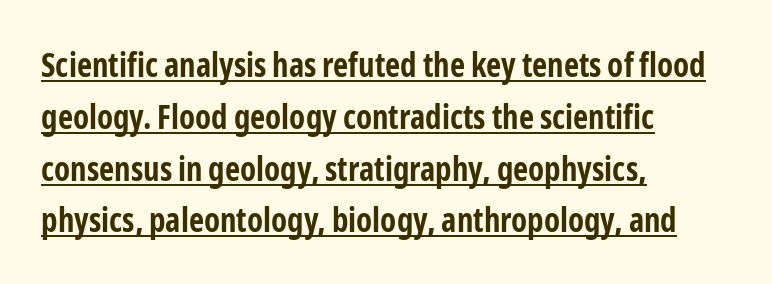
Q: Is the text bold? A: Yes.
Q: Is the text italic (slanted)? A: No, it is upright.
Q: Is the typeface a serif or a sans-serif typeface? A: Sans-serif.
Q: Is the text underlined? A: Yes.
Q: How is the paragraph aligned? A: Left-aligned.
Q: Is the spacing between letters normal or unusually wide? A: Normal.
Q: Is the spacing between lines tight, normal or loose? A: Normal.
Q: Width (condensed, normal, or wide)? A: Condensed.
Q: Stroke contrast? A: Low.
Q: x-height? A: Medium.
Q: Monospaced? A: No.
